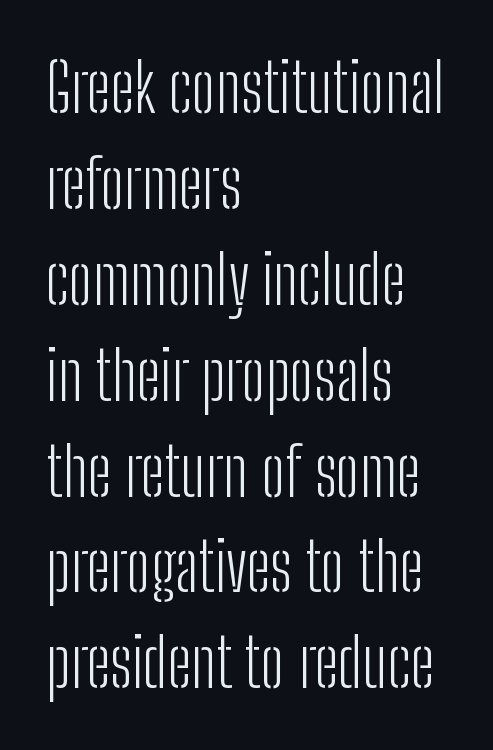
The image shows 68 px light, condensed sans-serif type, upright; set left-aligned, normal line spacing (1.41x), normal letter spacing, not underlined; low stroke contrast and a medium x-height.
